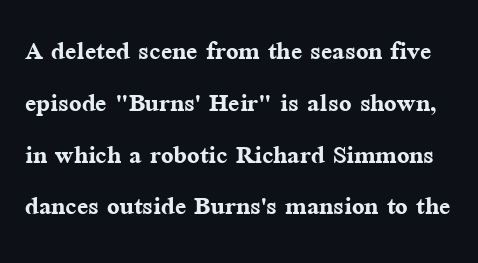
Character widths vary here, with narrow letters taking less room than wide ones. Between one letter and the next there's only the usual sliver of space. Students, this is bold: see how much ink each stroke carries. Ordinary non-slanted type is in use.
